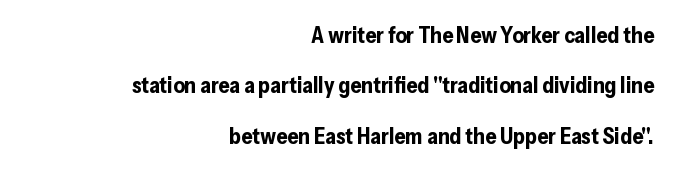
Inter-character spacing is left at the font's built-in metrics. Which margin do the lines hug? The right one — the left edge is uneven. If you measured baseline to baseline, you'd find a long distance. When letters stand straight like this, we call the style roman or upright. These words are printed bold, with thick strokes throughout. This rendering features lettering with no underline.
